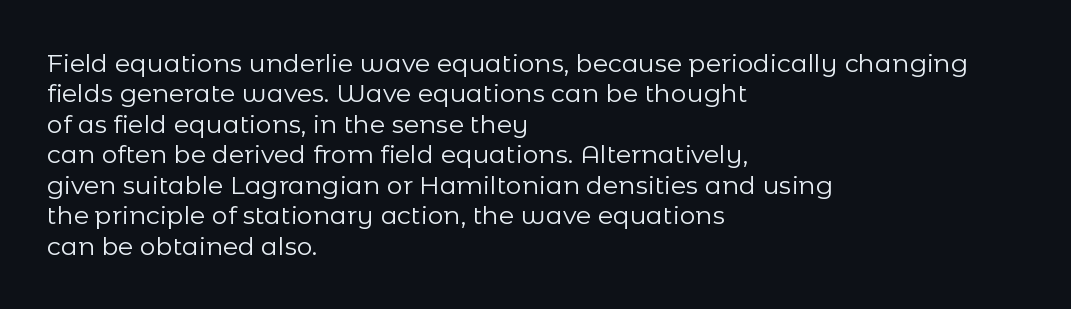
Nope, not italic — everything's standing straight. Only glyphs here, with clear space below each row. Leftover space on each line is placed entirely after the last word. The gaps between neighbouring characters are ordinary and unremarkable. A light-to-regular cut is what we see here.
